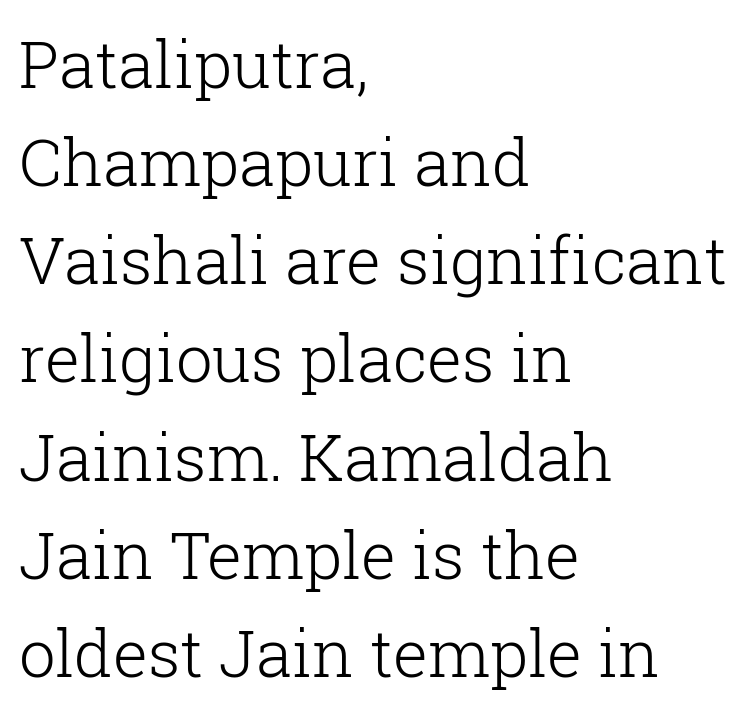
{"serif": "yes", "italic": "no", "bold": "no", "weight": "light", "width": "normal", "stroke_contrast": "low", "x_height": "medium", "monospaced": "no", "underline": "no", "align": "left", "line_spacing": "normal", "line_spacing_ratio": 1.51, "letter_spacing": "normal", "letter_spacing_em": 0.0, "glyph_px": 65}
